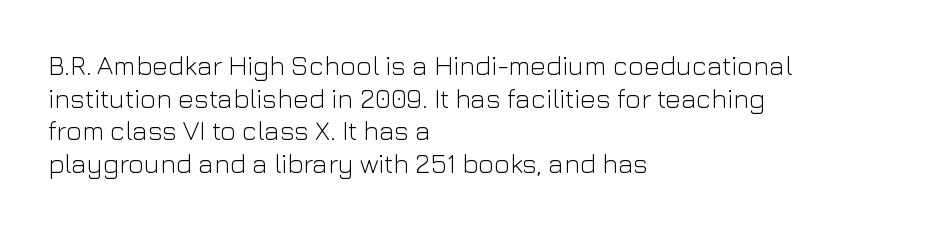
The image shows 27 px text type, upright; set left-aligned, line spacing 1.21x, normal letter spacing, not underlined.
